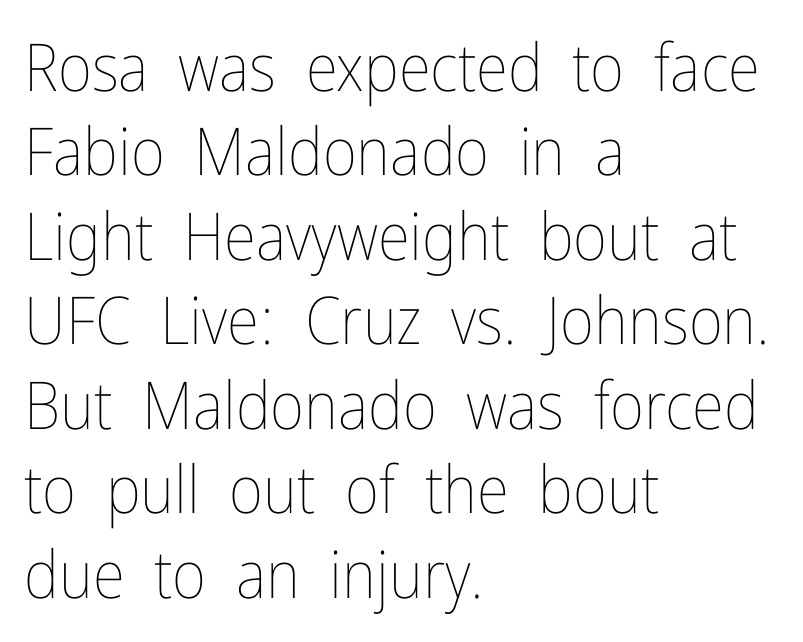
{"italic": "no", "bold": "no", "weight": "thin", "width": "condensed", "stroke_contrast": "low", "x_height": "medium", "monospaced": "no", "underline": "no", "align": "left", "line_spacing": "normal", "line_spacing_ratio": 1.28, "letter_spacing": "normal", "letter_spacing_em": 0.0, "glyph_px": 66}
